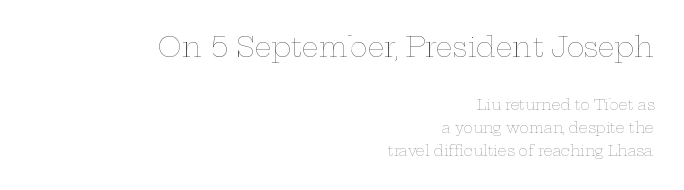
{"italic": "no", "bold": "no", "underline": "no", "align": "right", "line_spacing": "normal", "line_spacing_ratio": 1.64, "letter_spacing": "normal", "letter_spacing_em": 0.0, "larger_block": "first", "size_ratio": 1.93, "glyph_px": 27}
